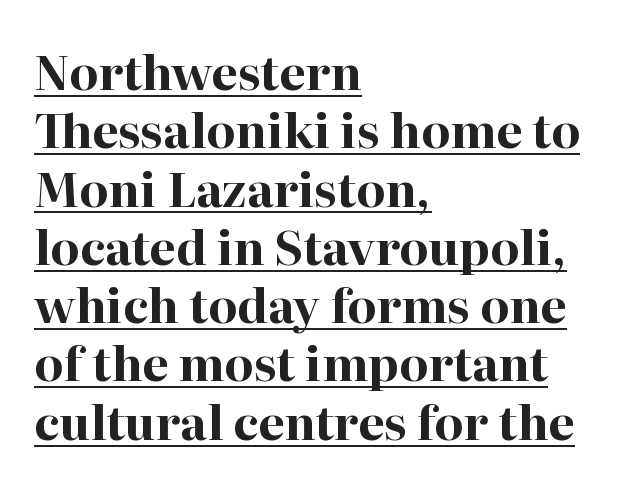
Q: Is the text bold? A: Yes.
Q: Is the text italic (slanted)? A: No, it is upright.
Q: Is the typeface a serif or a sans-serif typeface? A: Serif.
Q: Is the text underlined? A: Yes.
Q: How is the paragraph aligned? A: Left-aligned.
Q: Is the spacing between letters normal or unusually wide? A: Normal.
Q: Width (condensed, normal, or wide)? A: Normal.
Q: Stroke contrast? A: High.
Q: x-height? A: Medium.
Q: Monospaced? A: No.
